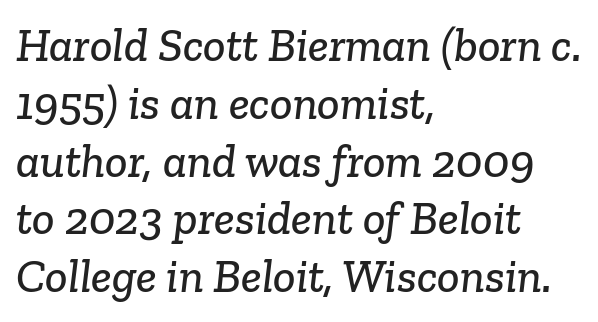
{"serif": "yes", "width": "normal", "stroke_contrast": "low", "x_height": "medium", "monospaced": "no", "underline": "no", "align": "left", "line_spacing_ratio": 1.23, "letter_spacing": "normal", "letter_spacing_em": 0.0, "glyph_px": 47}
